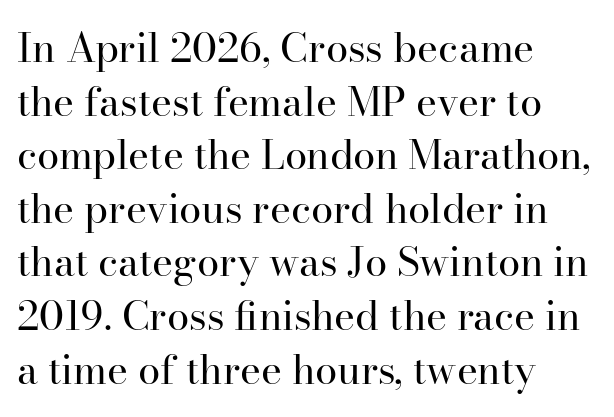
Q: Is the text bold? A: No.
Q: Is the text italic (slanted)? A: No, it is upright.
Q: Is the typeface a serif or a sans-serif typeface? A: Serif.
Q: Is the text underlined? A: No.
Q: How is the paragraph aligned? A: Left-aligned.
Q: Is the spacing between letters normal or unusually wide? A: Normal.
Q: Is the spacing between lines tight, normal or loose? A: Normal.
Q: Width (condensed, normal, or wide)? A: Normal.
Q: Stroke contrast? A: High.
Q: x-height? A: Small.
Q: Monospaced? A: No.
